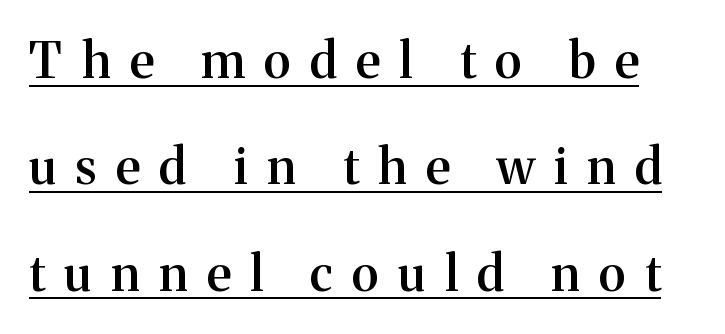
Q: Is the text bold? A: Semi-bold.
Q: Is the text italic (slanted)? A: No, it is upright.
Q: Is the typeface a serif or a sans-serif typeface? A: Serif.
Q: Is the text underlined? A: Yes.
Q: Is the spacing between letters normal or unusually wide? A: Unusually wide.
Q: Is the spacing between lines tight, normal or loose? A: Loose.
Q: Width (condensed, normal, or wide)? A: Normal.
Q: Stroke contrast? A: Medium.
Q: x-height? A: Medium.
Q: Monospaced? A: No.
